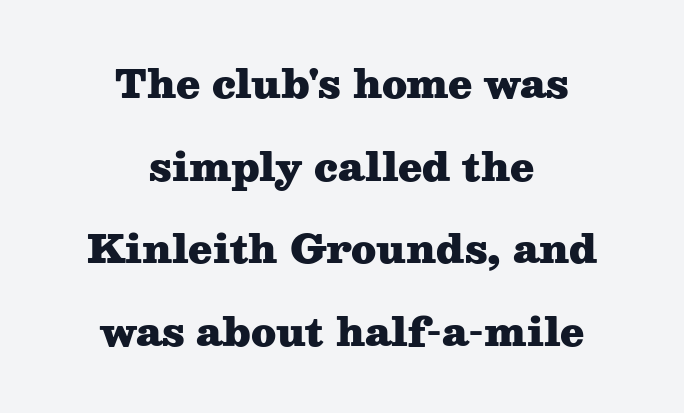
{"serif": "yes", "italic": "no", "bold": "yes", "weight": "heavy", "width": "wide", "stroke_contrast": "medium", "x_height": "medium", "monospaced": "no", "underline": "no", "align": "center", "line_spacing": "loose", "line_spacing_ratio": 2.12, "letter_spacing": "normal", "letter_spacing_em": 0.0, "glyph_px": 39}
